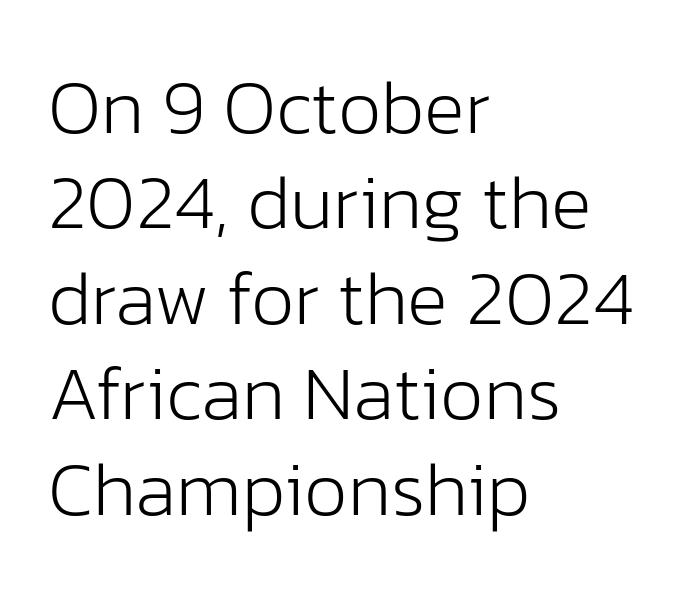
Q: Is the text bold? A: No.
Q: Is the text italic (slanted)? A: No, it is upright.
Q: Is the typeface a serif or a sans-serif typeface? A: Sans-serif.
Q: Is the text underlined? A: No.
Q: How is the paragraph aligned? A: Left-aligned.
Q: Is the spacing between letters normal or unusually wide? A: Normal.
Q: Width (condensed, normal, or wide)? A: Normal.
Q: Stroke contrast? A: Low.
Q: x-height? A: Medium.
Q: Monospaced? A: No.
